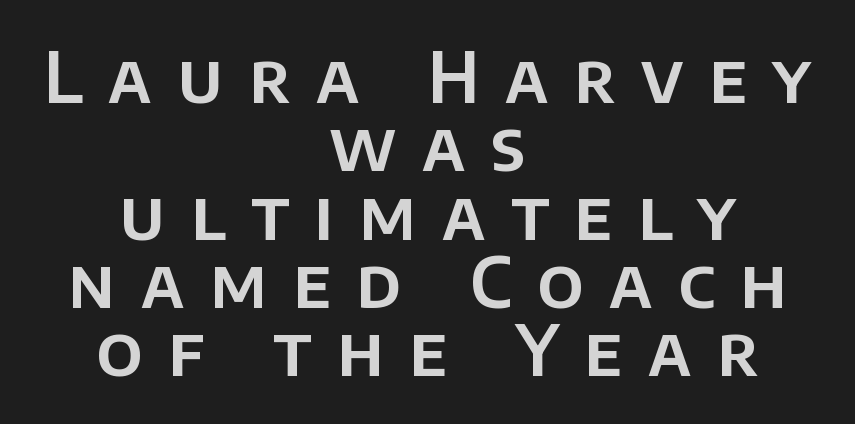
Q: Is the text italic (slanted)? A: No, it is upright.
Q: Is the typeface a serif or a sans-serif typeface? A: Sans-serif.
Q: Is the text underlined? A: No.
Q: How is the paragraph aligned? A: Centered.
Q: Is the spacing between letters normal or unusually wide? A: Unusually wide.
Q: Is the spacing between lines tight, normal or loose? A: Tight.
Q: Width (condensed, normal, or wide)? A: Normal.
Q: Stroke contrast? A: Low.
Q: x-height? A: Large.
Q: Monospaced? A: No.
